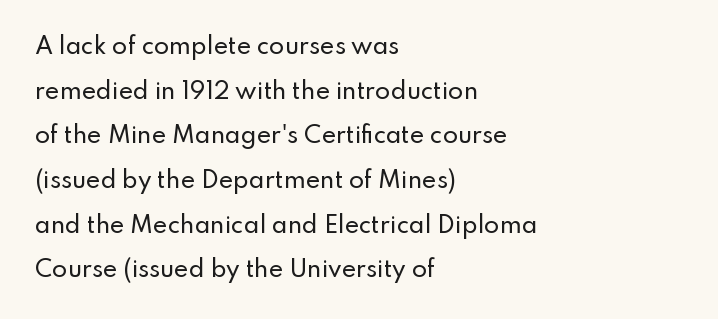
Ascenders rise straight up at ninety degrees. What's the leading like? Stretched, with rows far apart. These lines stack with their left ends in a neat column. Clear beneath every line of the passage.
